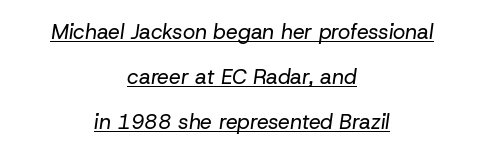
{"italic": "yes", "lean": "right", "slant_degrees": 8, "bold": "no", "underline": "yes", "align": "center", "line_spacing": "loose", "line_spacing_ratio": 2.14, "letter_spacing": "normal", "letter_spacing_em": 0.0, "glyph_px": 21}
